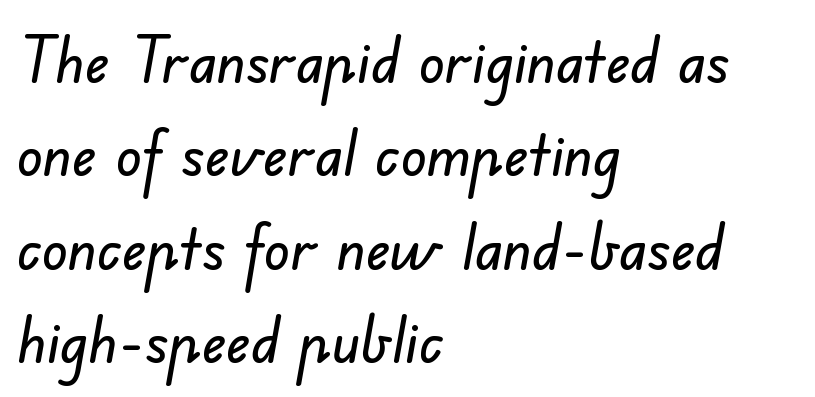
Q: Is the typeface a serif or a sans-serif typeface? A: Sans-serif.
Q: Is the text underlined? A: No.
Q: How is the paragraph aligned? A: Left-aligned.
Q: Is the spacing between letters normal or unusually wide? A: Normal.
Q: Is the spacing between lines tight, normal or loose? A: Normal.
Q: Width (condensed, normal, or wide)? A: Normal.
Q: Stroke contrast? A: Low.
Q: x-height? A: Small.
Q: Monospaced? A: No.
